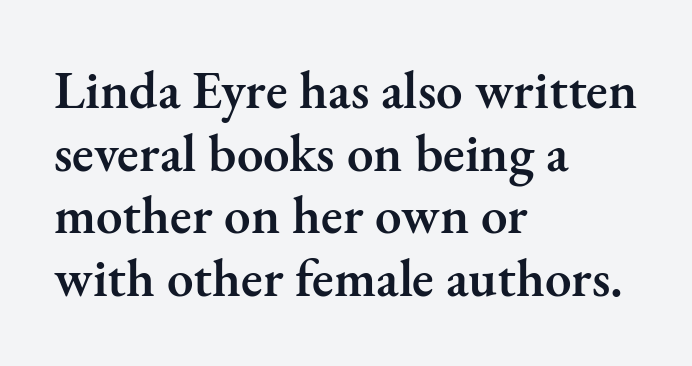
The passage shown is semibold, sitting just below true bold. Check under the words: just untouched page. The rag falls on the right side of this text block. This sample uses a serif face. The passage shown is typed in a proportional face where columns would drift.
